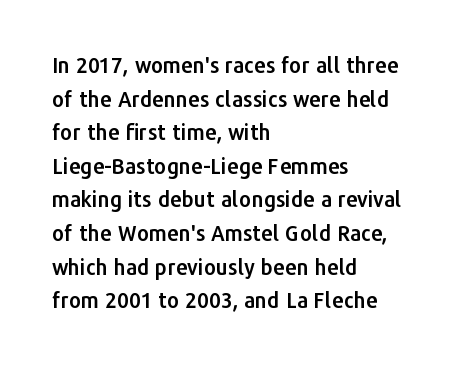
The image shows 21 px text type, upright; set left-aligned, normal line spacing (1.6x), normal letter spacing, not underlined.
